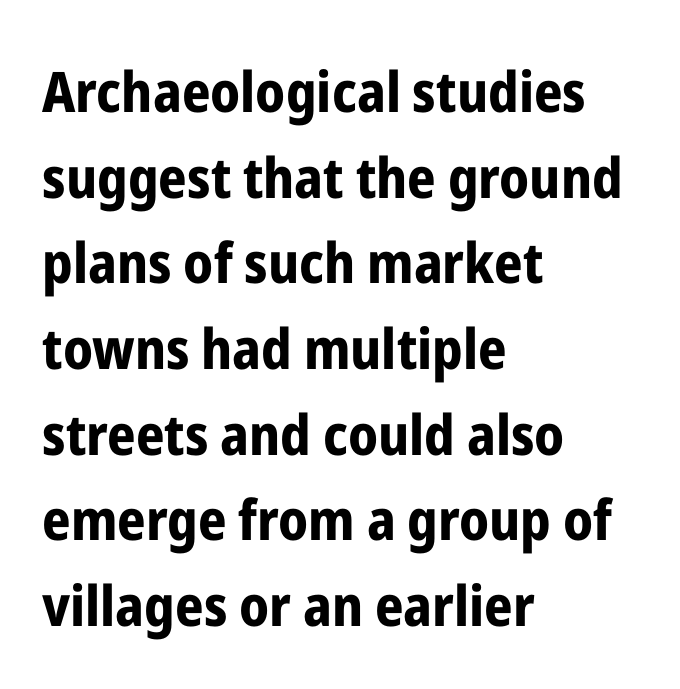
Q: Is the text bold? A: Yes.
Q: Is the text italic (slanted)? A: No, it is upright.
Q: Is the typeface a serif or a sans-serif typeface? A: Sans-serif.
Q: Is the text underlined? A: No.
Q: How is the paragraph aligned? A: Left-aligned.
Q: Is the spacing between letters normal or unusually wide? A: Normal.
Q: Is the spacing between lines tight, normal or loose? A: Normal.
Q: Width (condensed, normal, or wide)? A: Condensed.
Q: Stroke contrast? A: Low.
Q: x-height? A: Medium.
Q: Monospaced? A: No.
